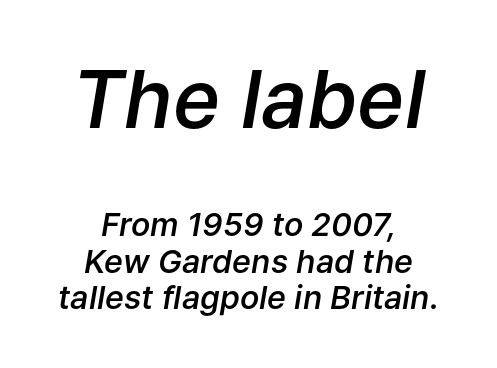
Q: Is the text bold? A: Semi-bold.
Q: Is the text italic (slanted)? A: Yes, it leans right by about 9 degrees.
Q: Is the text underlined? A: No.
Q: How is the paragraph aligned? A: Centered.
Q: Is the spacing between letters normal or unusually wide? A: Normal.
Q: Is the spacing between lines tight, normal or loose? A: Tight.
Q: Which block of text is set in a larger size, the first (top) or the second (bottom)? A: The first (top) one.
Q: Width (condensed, normal, or wide)? A: Normal.
Q: Stroke contrast? A: Low.
Q: x-height? A: Medium.
Q: Monospaced? A: No.
